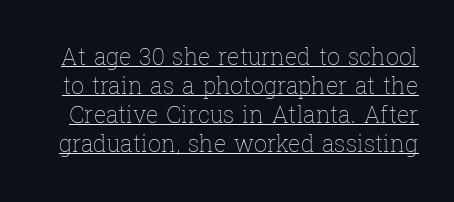
{"italic": "no", "bold": "no", "underline": "yes", "line_spacing": "normal", "line_spacing_ratio": 1.26, "letter_spacing": "normal", "letter_spacing_em": 0.0, "glyph_px": 23}
